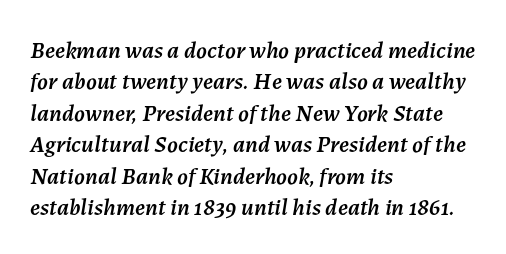
Q: Is the text italic (slanted)? A: Yes, it leans right by about 7 degrees.
Q: Is the text underlined? A: No.
Q: How is the paragraph aligned? A: Left-aligned.
Q: Is the spacing between letters normal or unusually wide? A: Normal.
Q: Is the spacing between lines tight, normal or loose? A: Normal.
